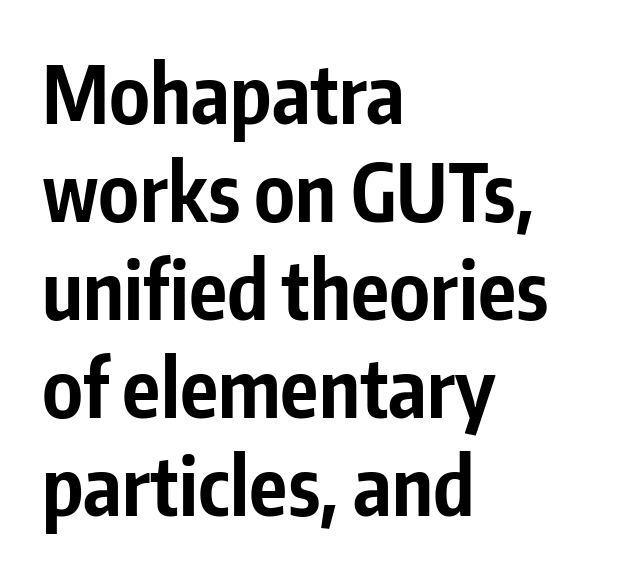
Looks like regular typesetting: each glyph gets only the width it needs. Compared with an ordinary text face, these strokes are far heavier — a full bold. The typesetter chose a ragged-right arrangement here. Check where the strokes stop: nothing finishes them off — pure sans. Honestly, there is no underline to notice here at all. Default kerning and tracking; the words read as compact shapes.
